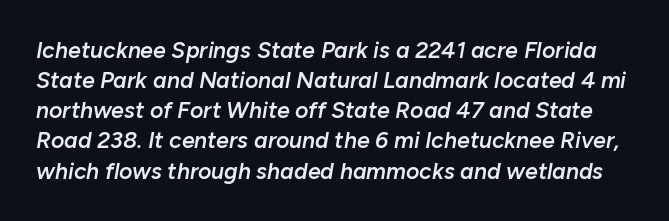
The image shows 23 px text type, italic (leaning right); set normal line spacing (1.31x), normal letter spacing, not underlined.
